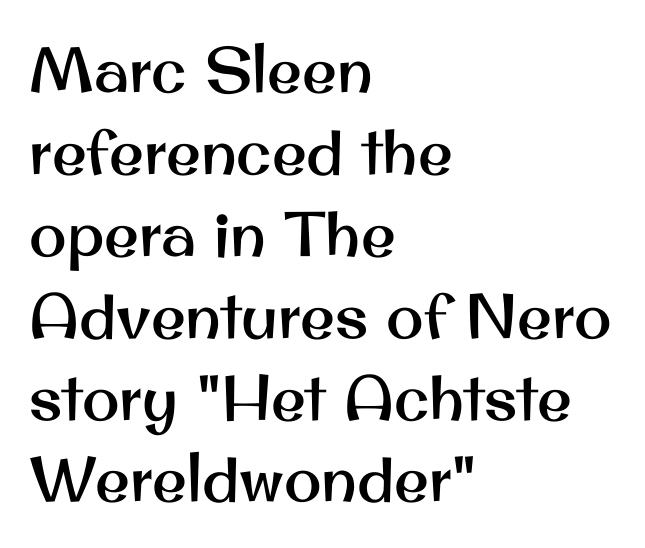
{"serif": "no", "italic": "no", "width": "normal", "stroke_contrast": "medium", "x_height": "small", "monospaced": "no", "underline": "no", "align": "left", "line_spacing": "normal", "line_spacing_ratio": 1.3, "letter_spacing": "normal", "letter_spacing_em": 0.0, "glyph_px": 63}
